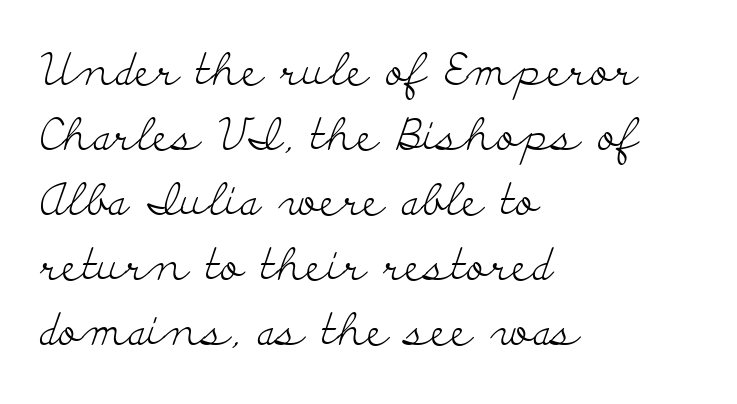
Varying glyph widths throughout — classic text-font behaviour. Successive baselines arrive at the customary interval. Descenders hang freely into open space. The face used here is rendered with its standard letterfit. A student would call this left alignment; a typographer would say flush left, rag right.
